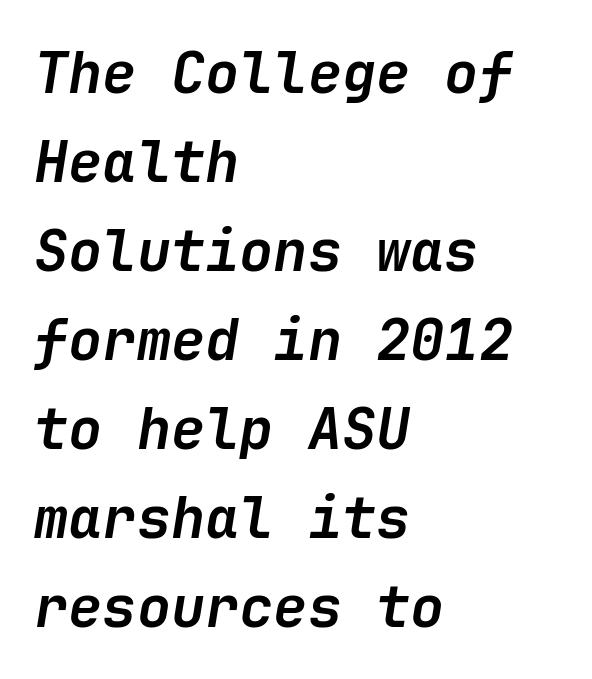
{"italic": "yes", "lean": "right", "slant_degrees": 9, "bold": "yes", "weight": "semibold", "width": "normal", "stroke_contrast": "low", "x_height": "medium", "underline": "no", "align": "left", "line_spacing": "normal", "line_spacing_ratio": 1.56, "letter_spacing": "normal", "letter_spacing_em": 0.0, "glyph_px": 57}
